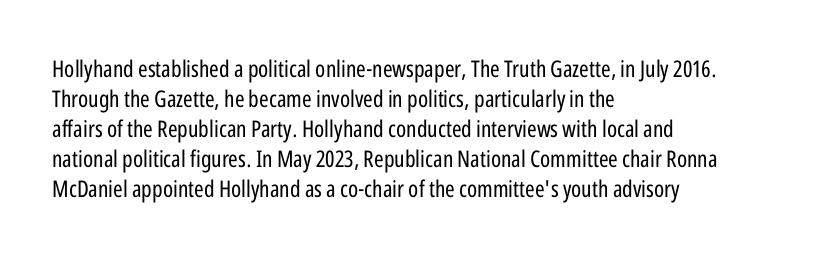
Q: Is the text bold? A: No.
Q: Is the text italic (slanted)? A: No, it is upright.
Q: Is the text underlined? A: No.
Q: How is the paragraph aligned? A: Left-aligned.
Q: Is the spacing between letters normal or unusually wide? A: Normal.
Q: Is the spacing between lines tight, normal or loose? A: Normal.
